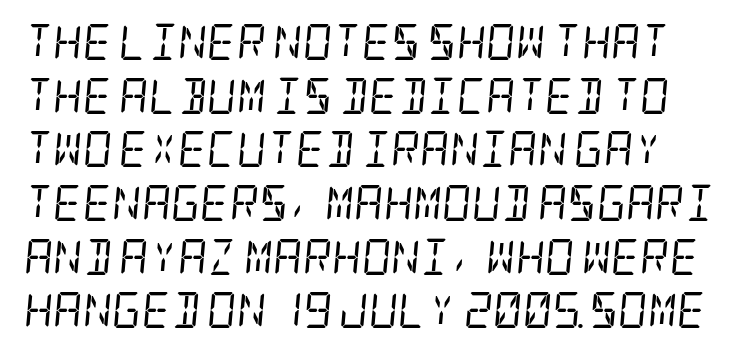
Q: Is the text bold? A: No.
Q: Is the text italic (slanted)? A: Yes, it leans right by about 5 degrees.
Q: Is the typeface a serif or a sans-serif typeface? A: Serif.
Q: Is the text underlined? A: No.
Q: Is the spacing between letters normal or unusually wide? A: Normal.
Q: Is the spacing between lines tight, normal or loose? A: Normal.
Q: Width (condensed, normal, or wide)? A: Condensed.
Q: Stroke contrast? A: Low.
Q: x-height? A: Large.
